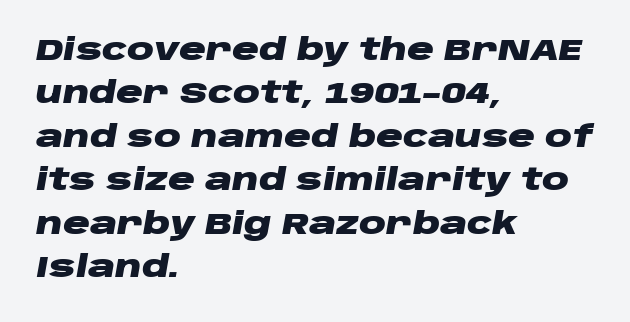
{"italic": "yes", "lean": "right", "slant_degrees": 10, "bold": "yes", "weight": "heavy", "width": "wide", "stroke_contrast": "low", "x_height": "large", "monospaced": "no", "underline": "no", "align": "left", "line_spacing": "normal", "line_spacing_ratio": 1.45, "letter_spacing": "normal", "letter_spacing_em": 0.0, "glyph_px": 30}
